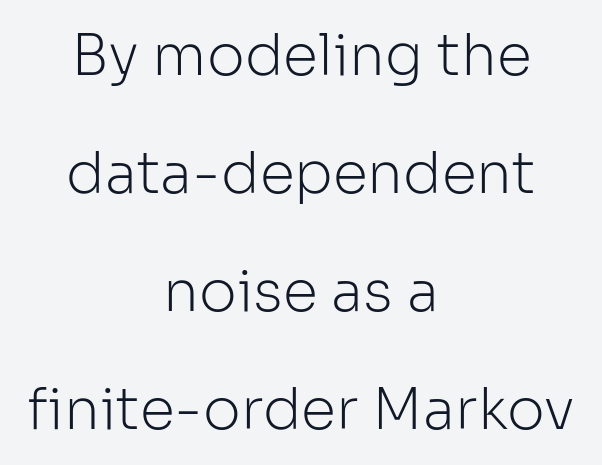
The image shows 57 px light sans-serif type, upright; set centered, loose line spacing (2.07x), normal letter spacing, not underlined; low stroke contrast and a medium x-height.
